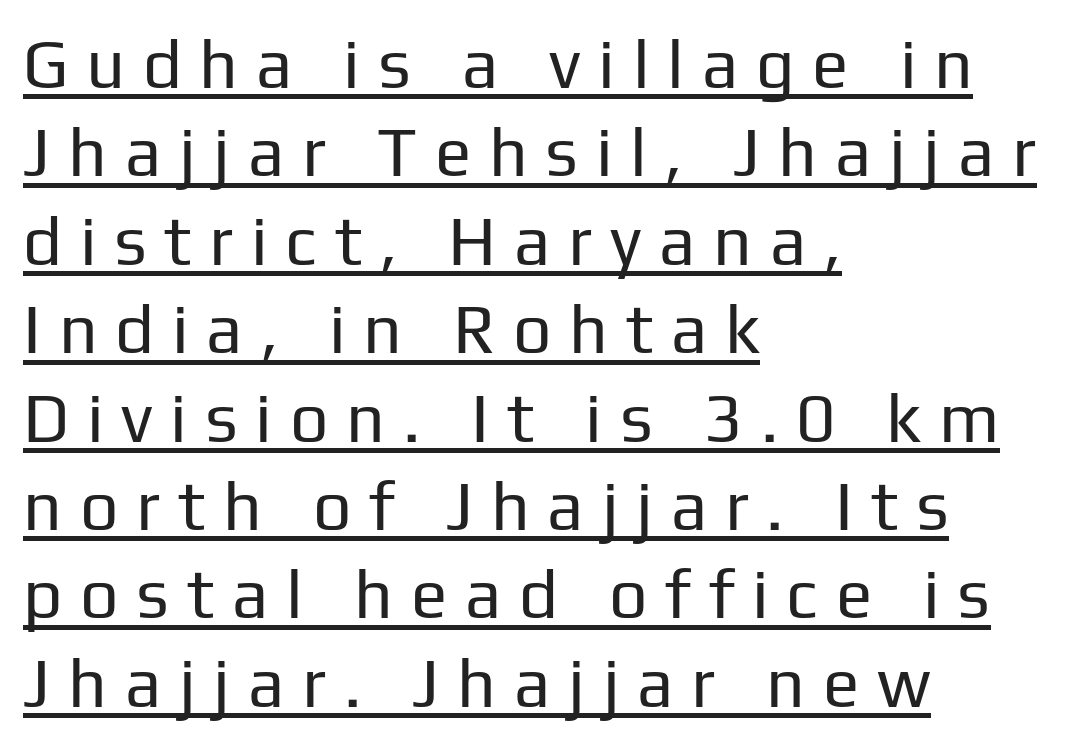
{"serif": "no", "italic": "no", "bold": "no", "weight": "regular", "width": "normal", "stroke_contrast": "low", "x_height": "medium", "monospaced": "no", "underline": "yes", "align": "left", "line_spacing": "normal", "line_spacing_ratio": 1.3, "letter_spacing": "wide", "letter_spacing_em": 0.26, "glyph_px": 68}
